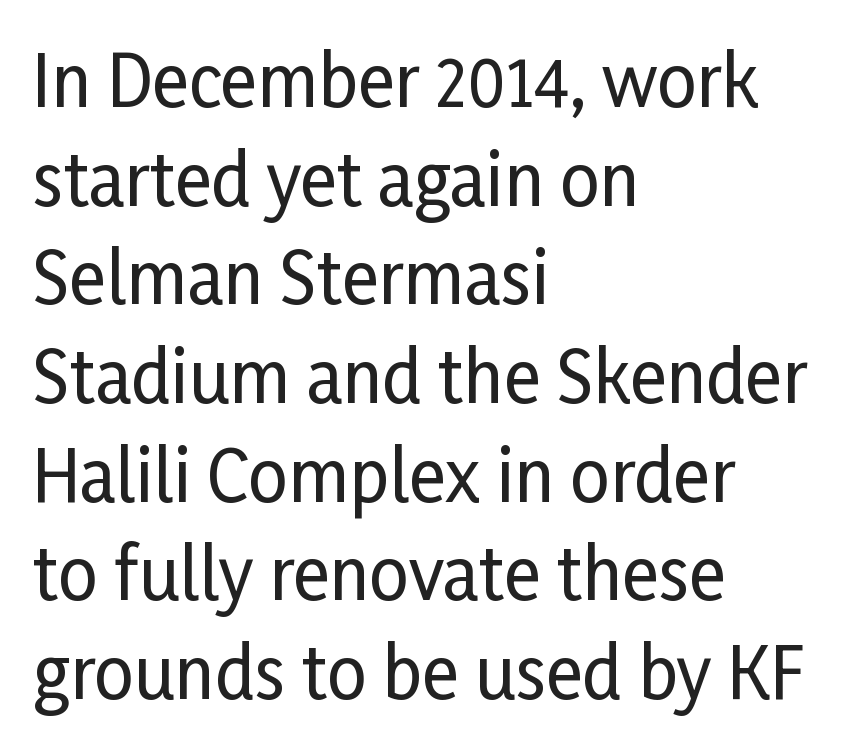
Q: Is the text italic (slanted)? A: No, it is upright.
Q: Is the typeface a serif or a sans-serif typeface? A: Sans-serif.
Q: Is the text underlined? A: No.
Q: How is the paragraph aligned? A: Left-aligned.
Q: Is the spacing between letters normal or unusually wide? A: Normal.
Q: Is the spacing between lines tight, normal or loose? A: Normal.
Q: Width (condensed, normal, or wide)? A: Condensed.
Q: Stroke contrast? A: Low.
Q: x-height? A: Medium.
Q: Monospaced? A: No.
